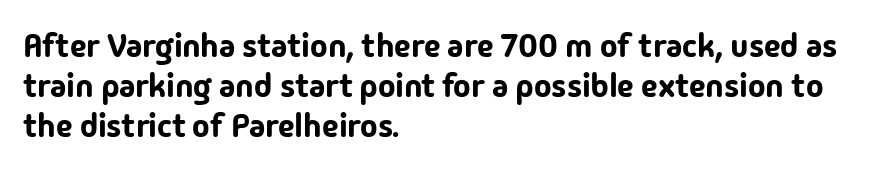
Q: Is the text italic (slanted)? A: No, it is upright.
Q: Is the typeface a serif or a sans-serif typeface? A: Sans-serif.
Q: Is the text underlined? A: No.
Q: How is the paragraph aligned? A: Left-aligned.
Q: Is the spacing between letters normal or unusually wide? A: Normal.
Q: Width (condensed, normal, or wide)? A: Normal.
Q: Stroke contrast? A: Low.
Q: x-height? A: Medium.
Q: Monospaced? A: No.
